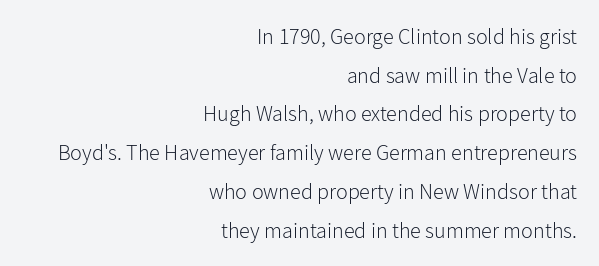
Nope, not italic — everything's standing straight. The rendering anchors every line to the right-hand side. Students, note that the glyphs here touch the page at normal intervals. Just letters on the line, the space beneath them empty. Unbolded letterforms with no extra heft.
